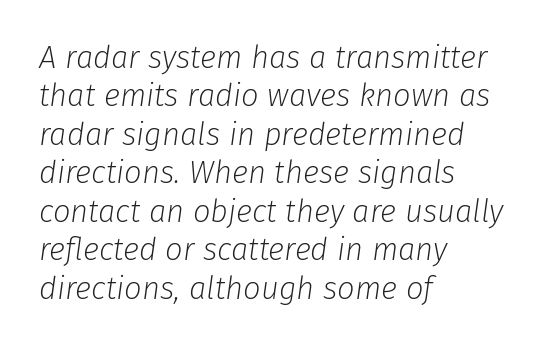
{"italic": "yes", "lean": "right", "slant_degrees": 8, "bold": "no", "weight": "light", "width": "normal", "stroke_contrast": "low", "x_height": "medium", "monospaced": "no", "underline": "no", "align": "left", "line_spacing_ratio": 1.24, "letter_spacing": "normal", "letter_spacing_em": 0.0, "glyph_px": 31}
